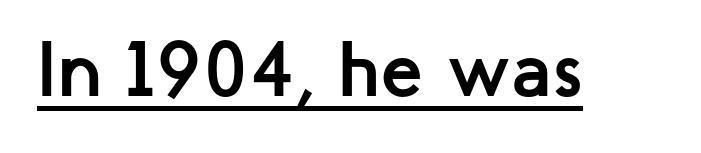
The image shows 78 px semibold sans-serif type, upright; set normal letter spacing, underlined; low stroke contrast and a medium x-height.
